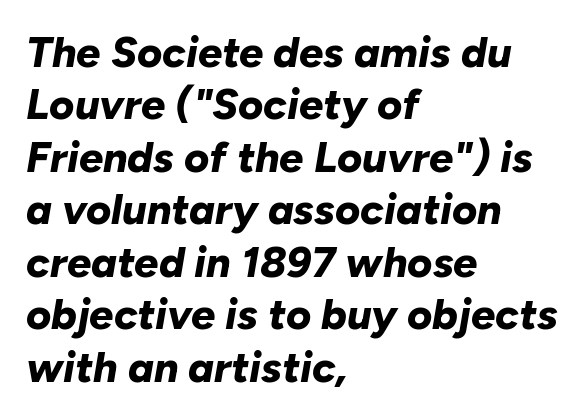
The image shows 43 px bold type, italic (leaning right); set left-aligned, line spacing 1.22x, normal letter spacing, not underlined; low stroke contrast and a medium x-height.
